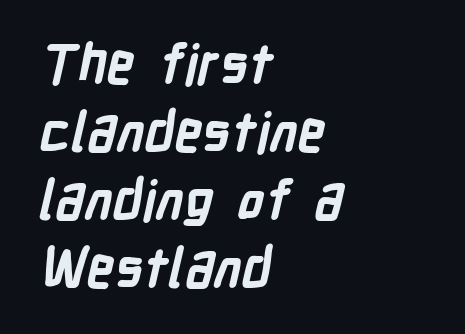
Does the copy run flush right? No — it runs flush left. Nope, no serifs anywhere on these letters. The space between consecutive lines is moderate. Honestly, the letter spacing is just normal — you wouldn't notice it. Proportional: the letters do not fall into vertical columns. This rendering features lettering with no underline.
